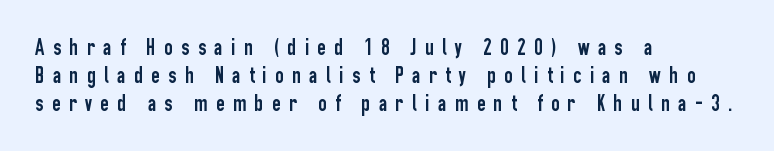
Q: Is the text italic (slanted)? A: No, it is upright.
Q: Is the text underlined? A: No.
Q: How is the paragraph aligned? A: Left-aligned.
Q: Is the spacing between letters normal or unusually wide? A: Unusually wide.
